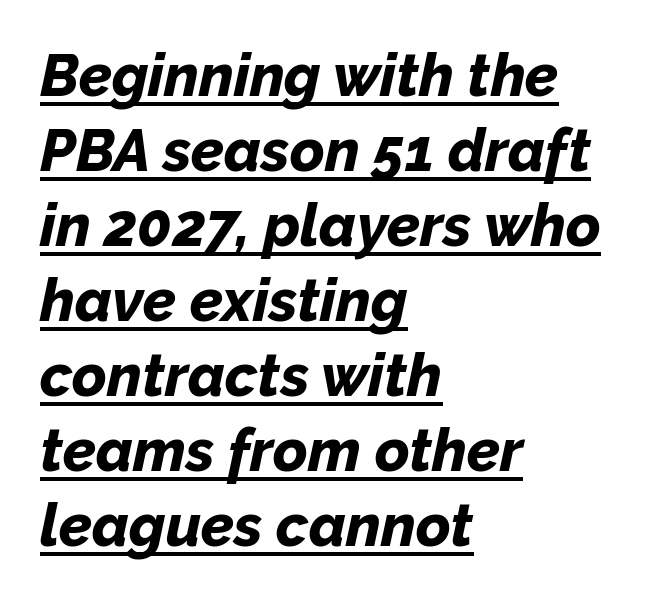
{"italic": "yes", "lean": "right", "slant_degrees": 12, "bold": "yes", "weight": "bold", "width": "normal", "stroke_contrast": "low", "x_height": "medium", "monospaced": "no", "underline": "yes", "align": "left", "line_spacing": "normal", "line_spacing_ratio": 1.27, "letter_spacing": "normal", "letter_spacing_em": 0.0, "glyph_px": 59}
